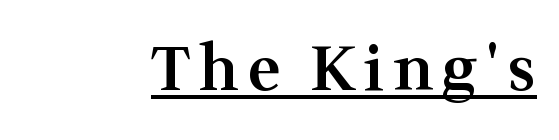
These words are printed semibold, heavier than regular yet not bold. The font's upright variant was chosen for this text. You could not count columns in this text — the font is proportionally spaced. Caption: lettering with a line underneath. Unlike a clean sans, this face finishes its strokes with serifs.
